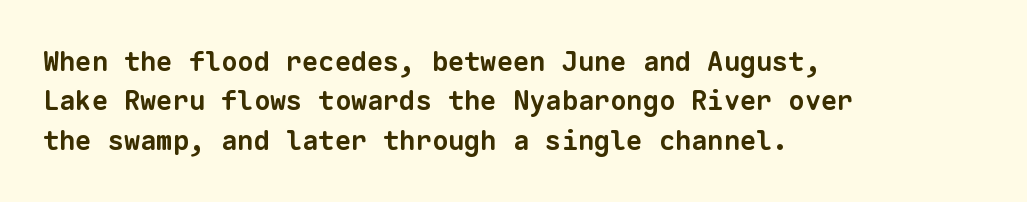
The space between consecutive lines is moderate. The space beneath each line is pristine and unruled. Inter-character spacing is left at the font's built-in metrics. The rendering anchors every line to the left-hand side.
